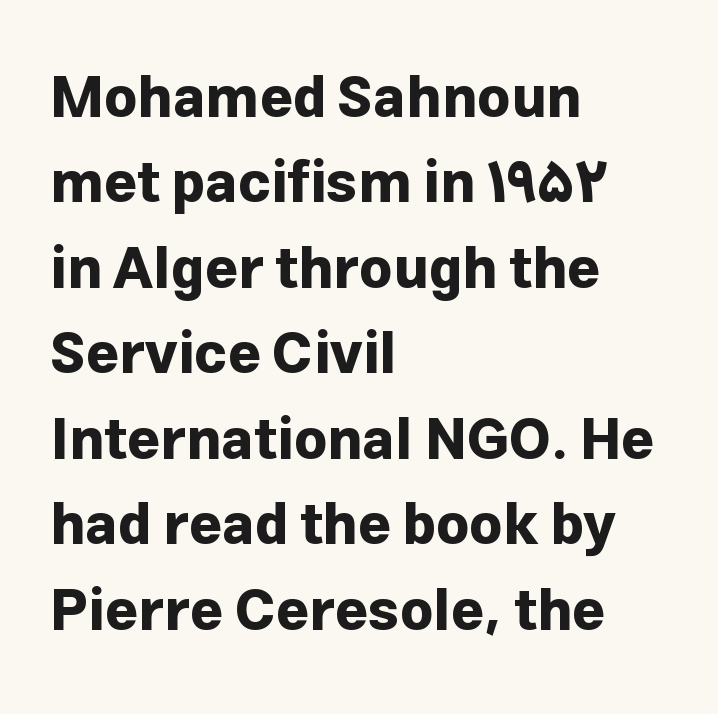
The rag falls on the right side of this text block. Letter spacing: default. Do the letters lean? They stand straight. Underlining? Definitely not there. Vertically, the passage feels balanced, rows spaced as you'd expect. Do the characters align in a grid? No, the font is proportional.
